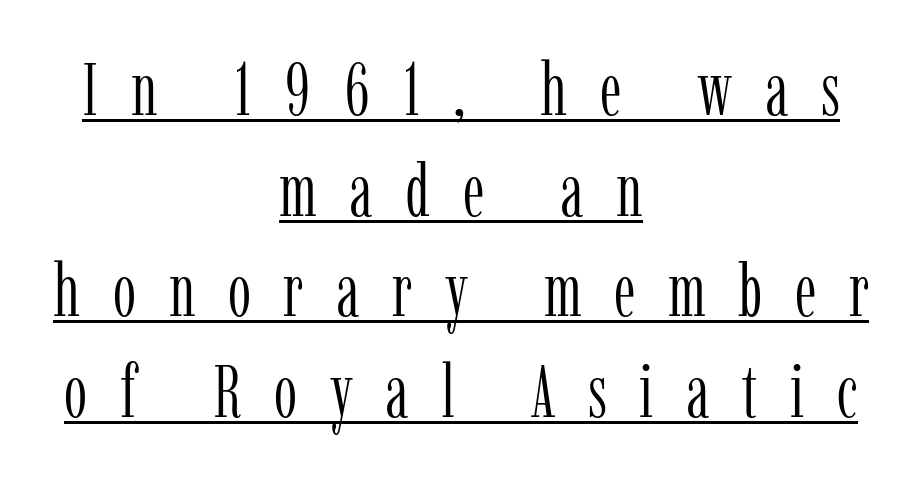
Q: Is the text bold? A: No.
Q: Is the text italic (slanted)? A: No, it is upright.
Q: Is the typeface a serif or a sans-serif typeface? A: Serif.
Q: Is the text underlined? A: Yes.
Q: How is the paragraph aligned? A: Centered.
Q: Is the spacing between letters normal or unusually wide? A: Unusually wide.
Q: Is the spacing between lines tight, normal or loose? A: Normal.
Q: Width (condensed, normal, or wide)? A: Condensed.
Q: Stroke contrast? A: Low.
Q: x-height? A: Medium.
Q: Monospaced? A: No.
